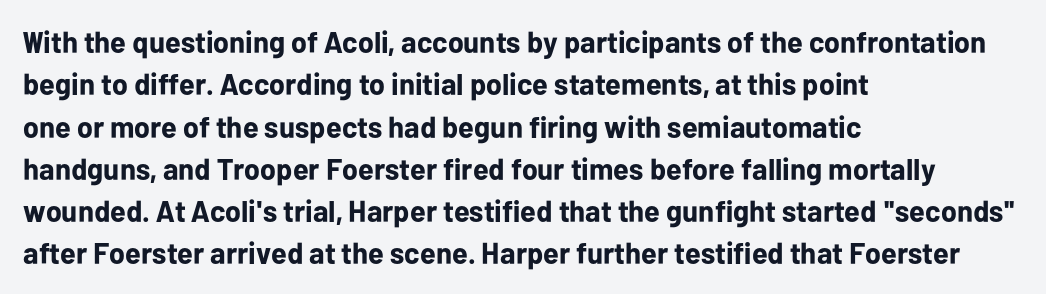
The image shows 30 px bold sans-serif type, upright; set left-aligned, normal line spacing (1.41x), normal letter spacing, not underlined; low stroke contrast and a medium x-height.
